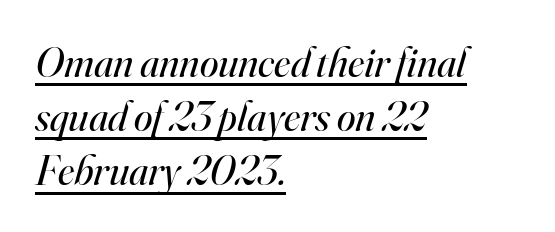
{"serif": "yes", "italic": "yes", "lean": "right", "slant_degrees": 16, "bold": "no", "weight": "regular", "width": "normal", "stroke_contrast": "high", "x_height": "small", "monospaced": "no", "underline": "yes", "align": "left", "line_spacing": "normal", "line_spacing_ratio": 1.29, "letter_spacing": "normal", "letter_spacing_em": 0.0, "glyph_px": 42}
